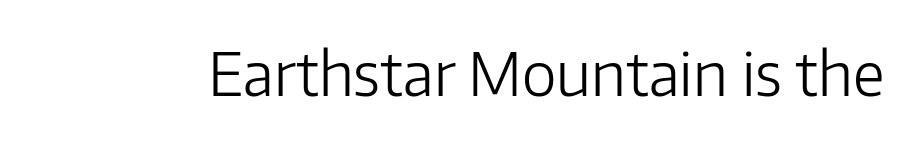
A sans-serif font was chosen for this passage. You could not count columns in this text — the font is proportionally spaced. The words here are not underlined. Tracking value appears to be zero — textbook default spacing. The lettering holds an erect, upright posture throughout. The passage shown is not bold in any degree.
